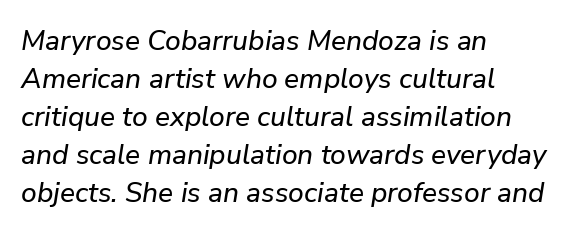
{"italic": "yes", "lean": "right", "slant_degrees": 9, "width": "normal", "stroke_contrast": "low", "x_height": "medium", "monospaced": "no", "underline": "no", "align": "left", "line_spacing": "normal", "line_spacing_ratio": 1.36, "letter_spacing": "normal", "letter_spacing_em": 0.0, "glyph_px": 28}
